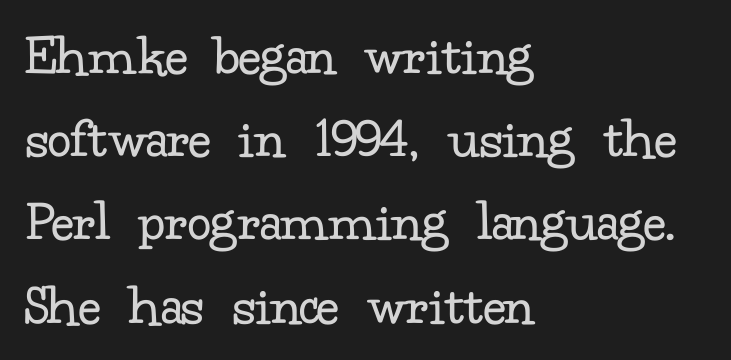
Every stem runs plumb, perpendicular to the baseline. Is this a heavy cut? Hardly; it is regular or lighter. A classic flush-left, rag-right setting is used for this passage. The rows are spaced the way most documents space them. The font family rendered here belongs to the serif group.
